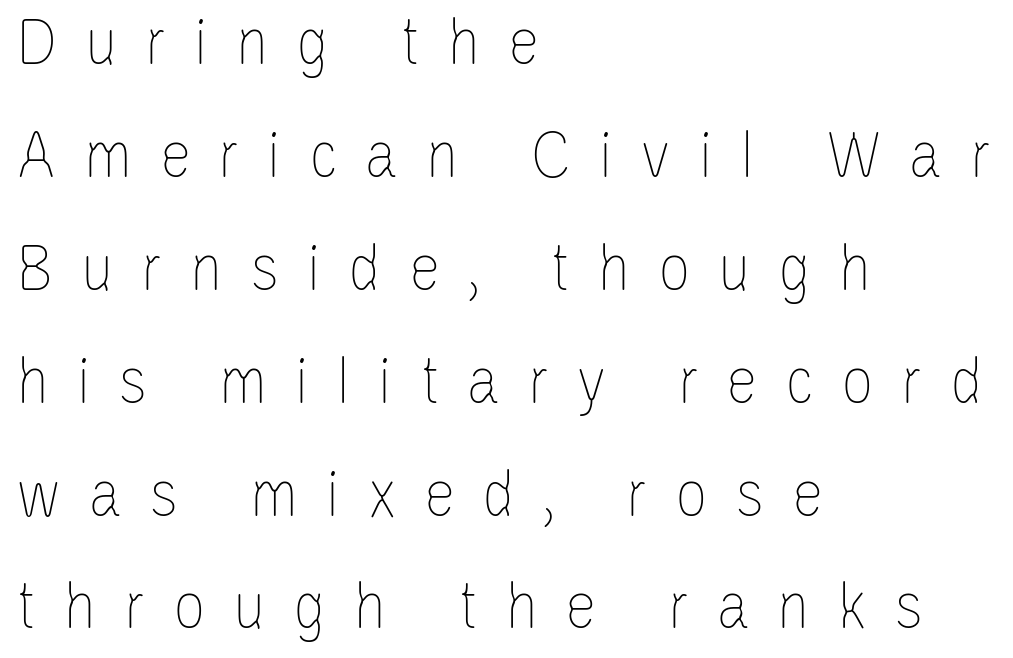
The image shows 71 px thin, condensed type, upright; set left-aligned, normal line spacing (1.59x), unusually wide letter spacing (+0.39 em), not underlined; low stroke contrast and a large x-height.
